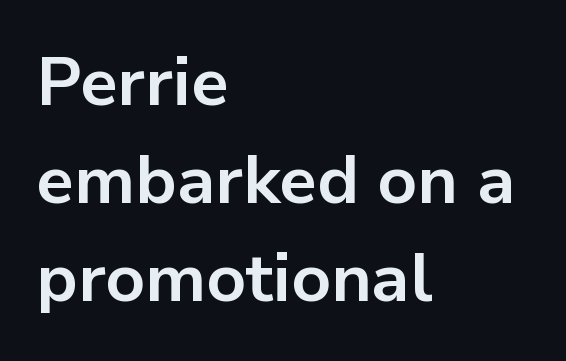
Is there much room between lines? A standard amount, neither cramped nor airy. These lines are rendered in a variable-pitch font. The designer went with a sans here, leaving each stem footless. Look at the tracking — it's just the regular setting, nothing added.
